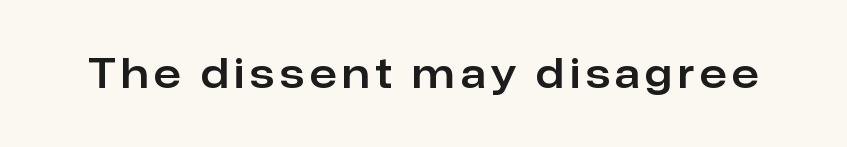
{"serif": "no", "italic": "no", "width": "normal", "stroke_contrast": "low", "x_height": "medium", "monospaced": "no", "underline": "no", "glyph_px": 40}
